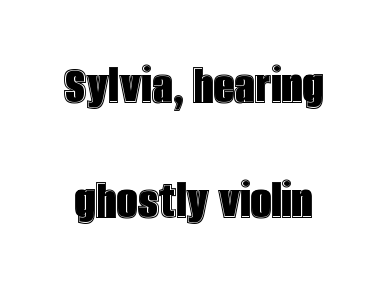
{"italic": "no", "width": "condensed", "x_height": "large", "monospaced": "no", "underline": "no", "line_spacing": "loose", "line_spacing_ratio": 1.99, "letter_spacing": "normal", "letter_spacing_em": 0.0, "glyph_px": 58}
